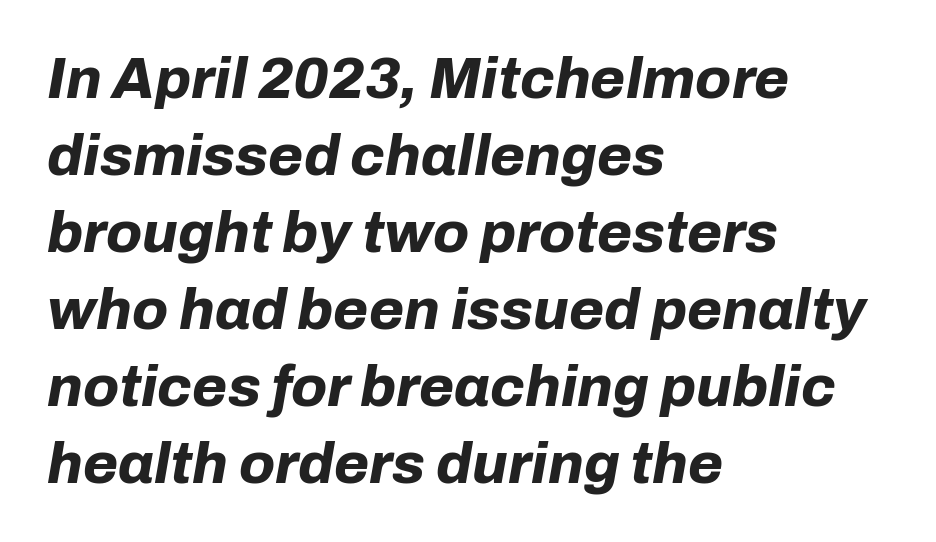
{"italic": "yes", "lean": "right", "slant_degrees": 10, "bold": "yes", "weight": "bold", "width": "normal", "stroke_contrast": "low", "x_height": "medium", "monospaced": "no", "underline": "no", "align": "left", "line_spacing": "normal", "line_spacing_ratio": 1.35, "letter_spacing": "normal", "letter_spacing_em": 0.0, "glyph_px": 57}
